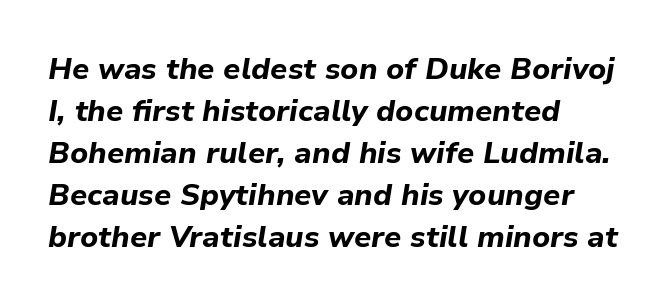
{"italic": "yes", "lean": "right", "slant_degrees": 9, "bold": "yes", "weight": "bold", "width": "normal", "stroke_contrast": "low", "x_height": "medium", "monospaced": "no", "underline": "no", "align": "left", "line_spacing": "normal", "line_spacing_ratio": 1.4, "letter_spacing": "normal", "letter_spacing_em": 0.0, "glyph_px": 30}
